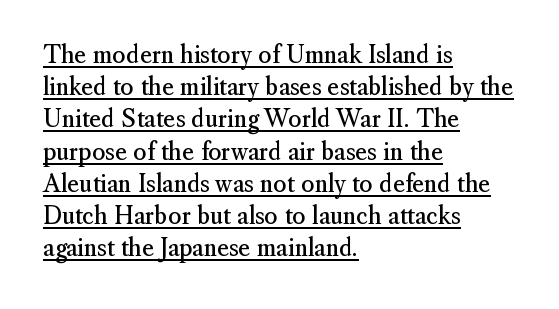
{"italic": "no", "bold": "no", "underline": "yes", "align": "left", "line_spacing": "normal", "line_spacing_ratio": 1.4, "letter_spacing": "normal", "letter_spacing_em": 0.0, "glyph_px": 23}
